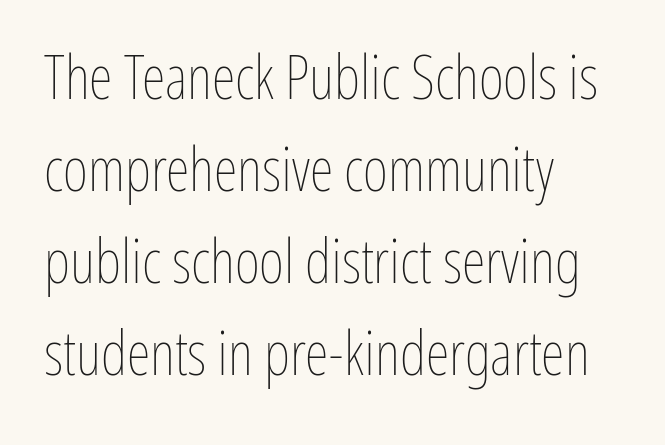
Q: Is the text bold? A: No.
Q: Is the text italic (slanted)? A: No, it is upright.
Q: Is the text underlined? A: No.
Q: How is the paragraph aligned? A: Left-aligned.
Q: Is the spacing between letters normal or unusually wide? A: Normal.
Q: Is the spacing between lines tight, normal or loose? A: Normal.
Q: Width (condensed, normal, or wide)? A: Condensed.
Q: Stroke contrast? A: Low.
Q: x-height? A: Medium.
Q: Monospaced? A: No.
